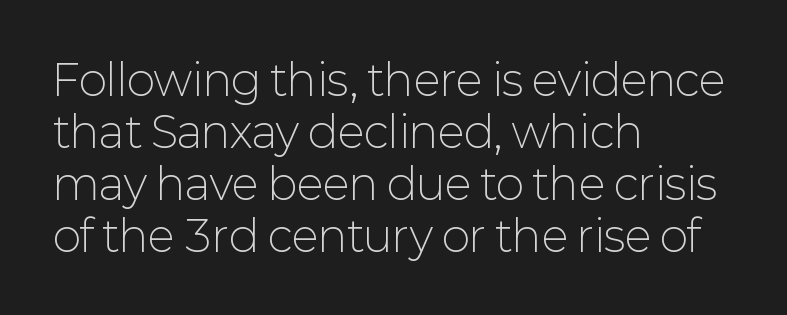
The image shows 43 px light sans-serif type, upright; set left-aligned, line spacing 1.21x, normal letter spacing, not underlined; low stroke contrast and a medium x-height.
